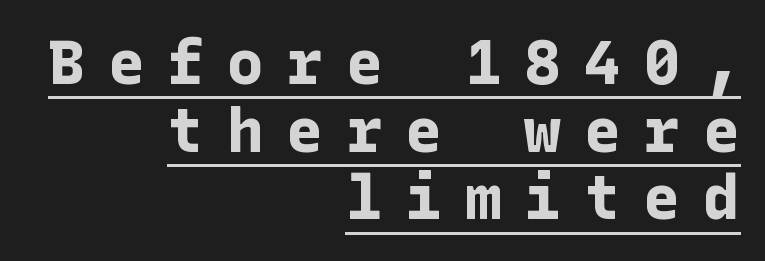
The image shows 62 px bold sans-serif type, upright; set right-aligned, tight line spacing (1.09x), unusually wide letter spacing (+0.36 em), underlined; low stroke contrast and a medium x-height.
